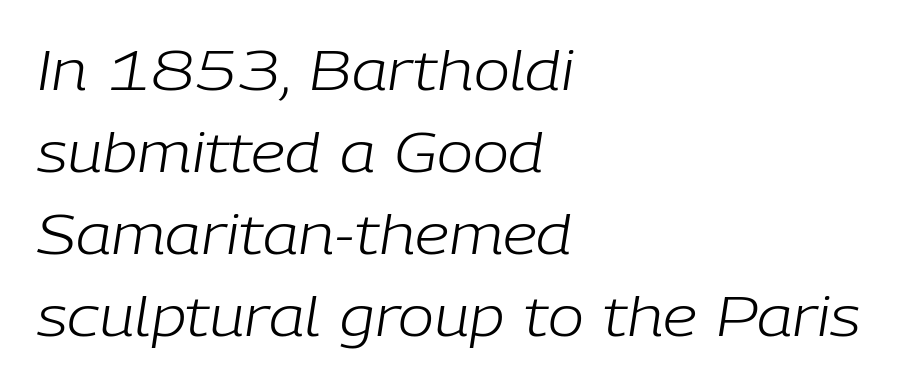
The image shows 54 px light type, italic (leaning right); set left-aligned, normal line spacing (1.52x), normal letter spacing, not underlined; low stroke contrast and a medium x-height.
